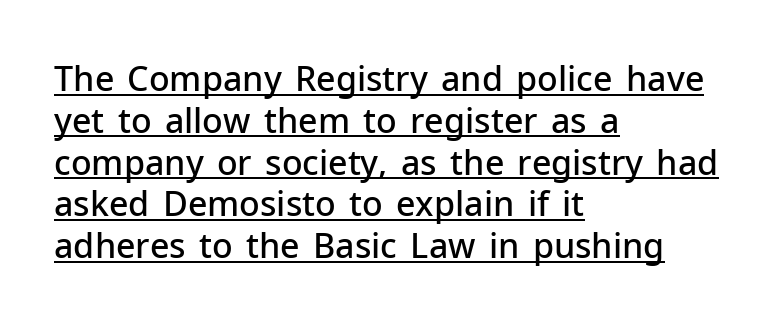
The text was rendered using a sans face with plain stroke endings. The sample has been set in demibold, a notch under bold. The letters advance in unequal steps, a hallmark of proportional type. This is the regular roman posture of the typeface.
